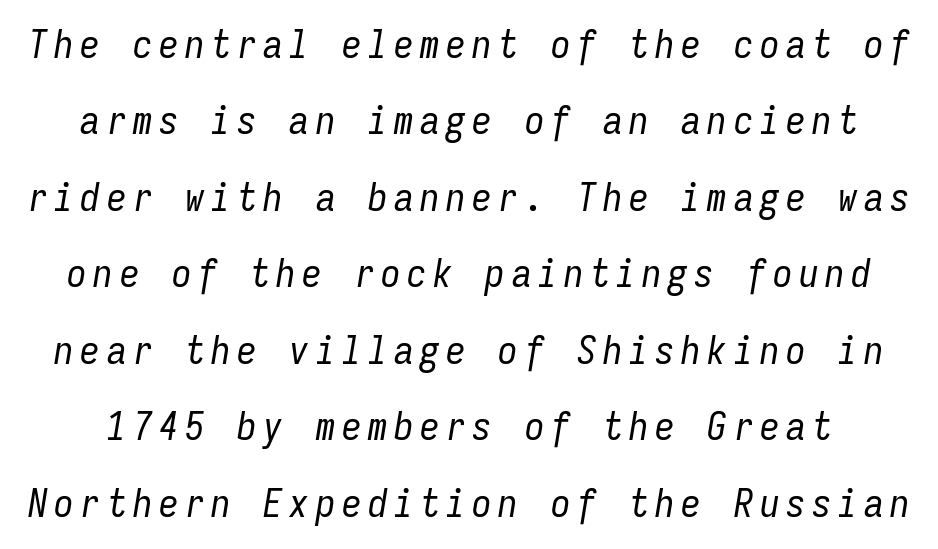
The image shows 39 px regular-weight, condensed type, italic (leaning right), monospaced; set loose line spacing (1.96x), not underlined; low stroke contrast and a medium x-height.
